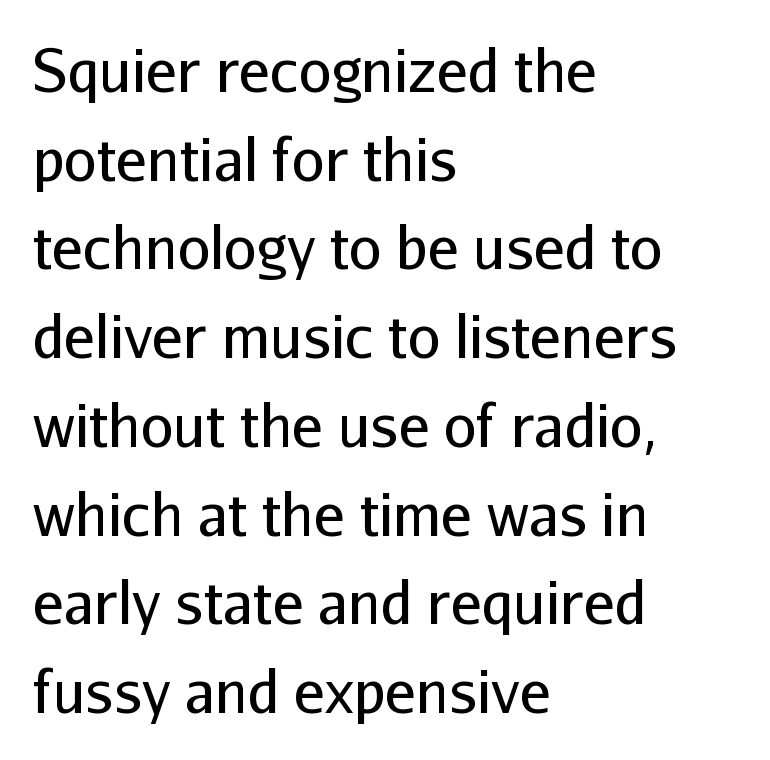
This sample uses plain, unmodified letter spacing. The weight would be labelled regular, book, light, or lighter still. Reading down the block, your eye returns to a fixed left position each line. No italicization has been applied; the sample stays upright. Underline: absent.
